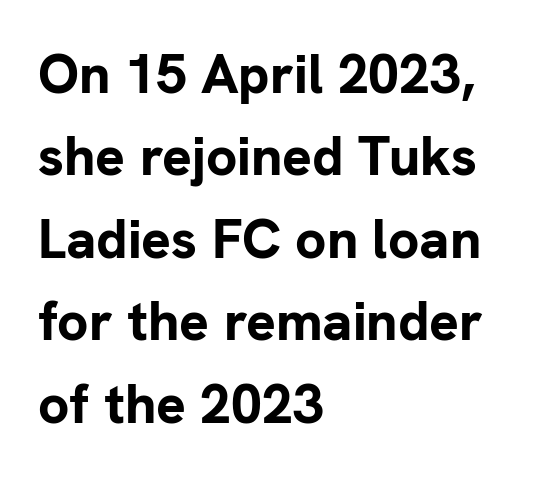
Q: Is the text bold? A: Yes.
Q: Is the text italic (slanted)? A: No, it is upright.
Q: Is the typeface a serif or a sans-serif typeface? A: Sans-serif.
Q: Is the text underlined? A: No.
Q: How is the paragraph aligned? A: Left-aligned.
Q: Is the spacing between letters normal or unusually wide? A: Normal.
Q: Is the spacing between lines tight, normal or loose? A: Normal.
Q: Width (condensed, normal, or wide)? A: Normal.
Q: Stroke contrast? A: Low.
Q: x-height? A: Medium.
Q: Monospaced? A: No.
